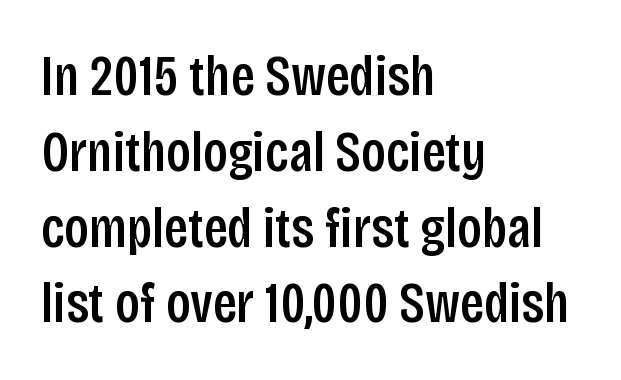
{"serif": "no", "italic": "no", "width": "condensed", "stroke_contrast": "low", "x_height": "large", "monospaced": "no", "underline": "no", "align": "left", "line_spacing": "normal", "line_spacing_ratio": 1.33, "letter_spacing": "normal", "letter_spacing_em": 0.0, "glyph_px": 57}
